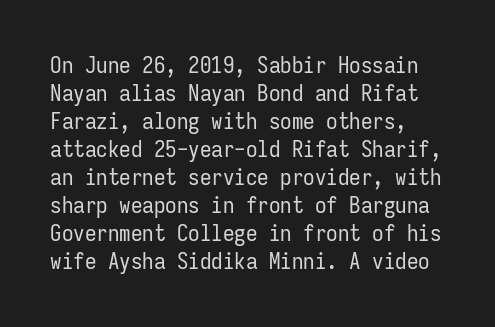
Q: Is the text bold? A: No.
Q: Is the text italic (slanted)? A: No, it is upright.
Q: Is the text underlined? A: No.
Q: Is the spacing between letters normal or unusually wide? A: Normal.
